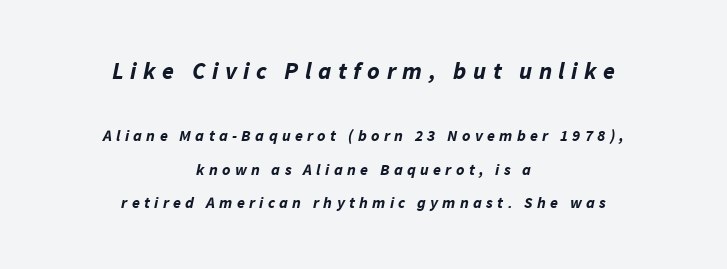
Q: Is the text bold? A: Yes.
Q: Is the text italic (slanted)? A: Yes, it leans right by about 11 degrees.
Q: Is the text underlined? A: No.
Q: How is the paragraph aligned? A: Centered.
Q: Is the spacing between letters normal or unusually wide? A: Unusually wide.
Q: Is the spacing between lines tight, normal or loose? A: Loose.
Q: Which block of text is set in a larger size, the first (top) or the second (bottom)? A: The first (top) one.
